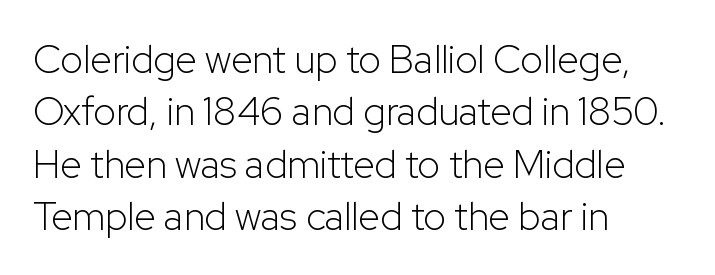
Q: Is the text bold? A: No.
Q: Is the text italic (slanted)? A: No, it is upright.
Q: Is the typeface a serif or a sans-serif typeface? A: Sans-serif.
Q: Is the text underlined? A: No.
Q: How is the paragraph aligned? A: Left-aligned.
Q: Is the spacing between letters normal or unusually wide? A: Normal.
Q: Is the spacing between lines tight, normal or loose? A: Normal.
Q: Width (condensed, normal, or wide)? A: Normal.
Q: Stroke contrast? A: Low.
Q: x-height? A: Medium.
Q: Monospaced? A: No.
